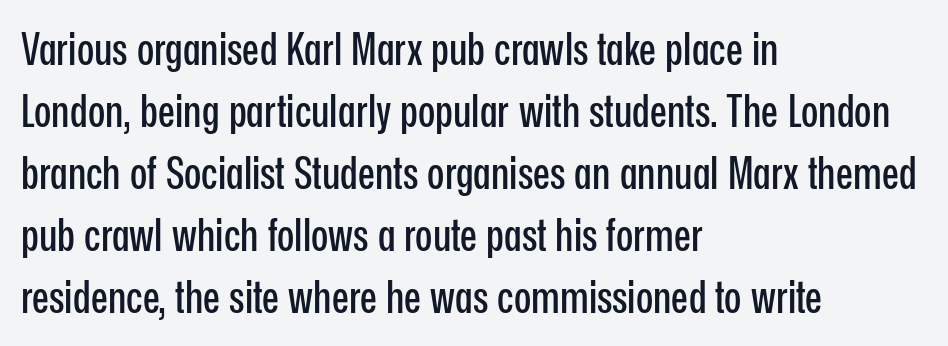
The image shows 45 px condensed sans-serif type, upright; set left-aligned, normal line spacing (1.38x), normal letter spacing, not underlined; low stroke contrast and a medium x-height.
